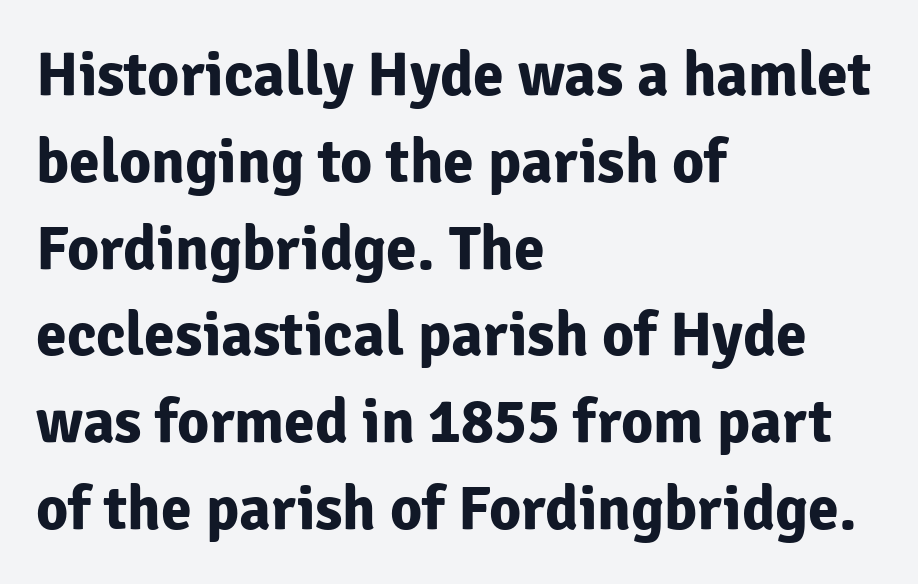
The image shows 62 px bold sans-serif type, upright; set left-aligned, normal line spacing (1.4x), normal letter spacing, not underlined; low stroke contrast and a medium x-height.
